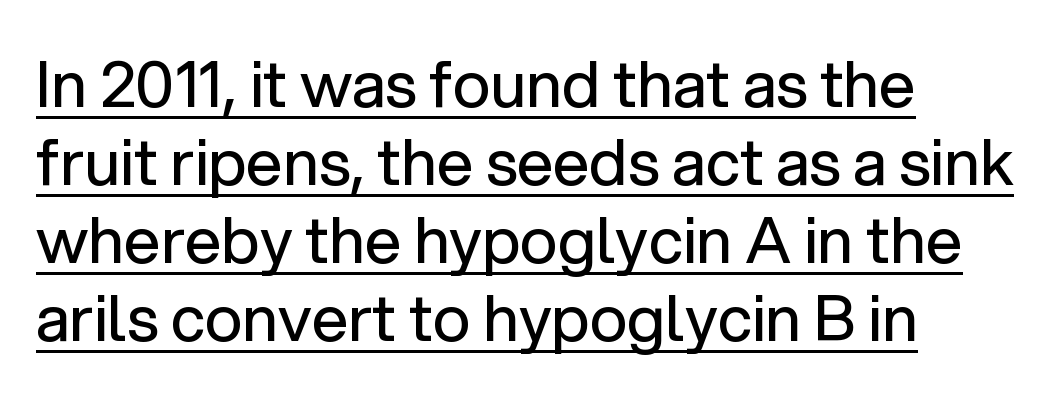
The image shows 64 px regular-weight sans-serif type, upright; set left-aligned, line spacing 1.22x, normal letter spacing, underlined; low stroke contrast and a medium x-height.
